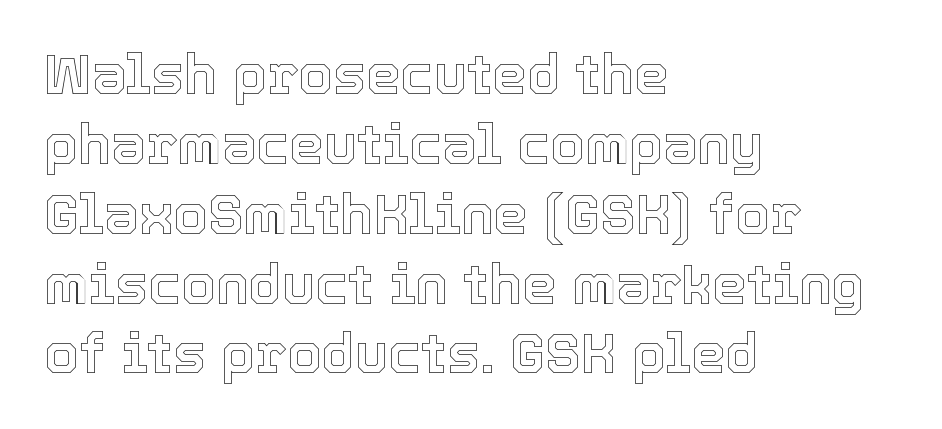
{"italic": "no", "width": "normal", "x_height": "medium", "monospaced": "no", "underline": "no", "align": "left", "line_spacing": "normal", "line_spacing_ratio": 1.27, "letter_spacing": "normal", "letter_spacing_em": 0.0, "glyph_px": 55}
